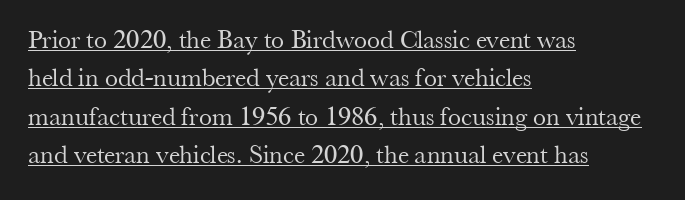
{"italic": "no", "bold": "no", "underline": "yes", "align": "left", "line_spacing": "normal", "line_spacing_ratio": 1.48, "letter_spacing": "normal", "letter_spacing_em": 0.0, "glyph_px": 26}
